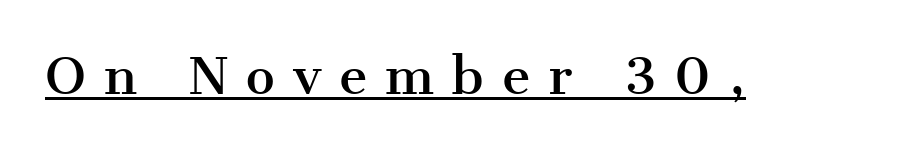
The image shows 49 px serif type, upright; set unusually wide letter spacing (+0.36 em), underlined; medium stroke contrast and a medium x-height.
